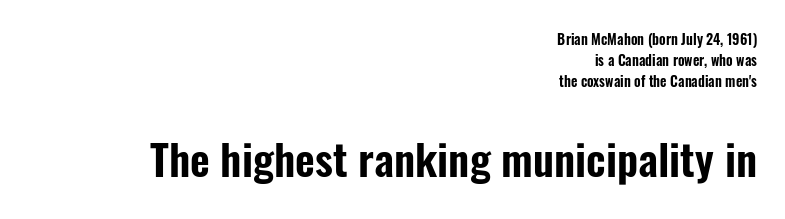
{"serif": "no", "italic": "no", "width": "condensed", "stroke_contrast": "low", "x_height": "medium", "monospaced": "no", "underline": "no", "align": "right", "line_spacing": "normal", "line_spacing_ratio": 1.5, "letter_spacing": "normal", "letter_spacing_em": 0.0, "larger_block": "second", "size_ratio": 3.07, "glyph_px": 43}
